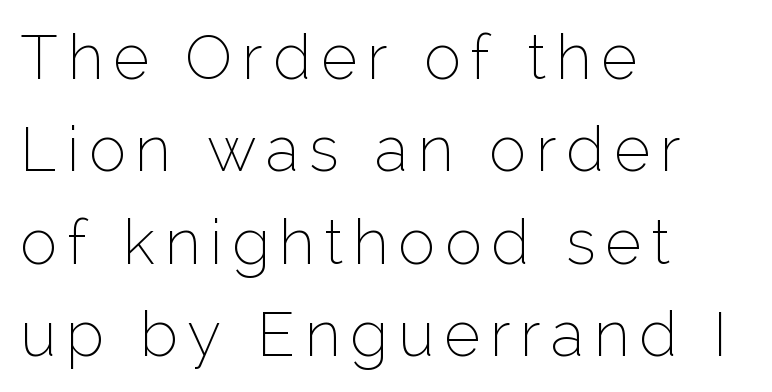
{"serif": "no", "italic": "no", "bold": "no", "weight": "thin", "width": "normal", "stroke_contrast": "low", "x_height": "medium", "monospaced": "no", "underline": "no", "align": "left", "line_spacing": "normal", "line_spacing_ratio": 1.49, "glyph_px": 62}
